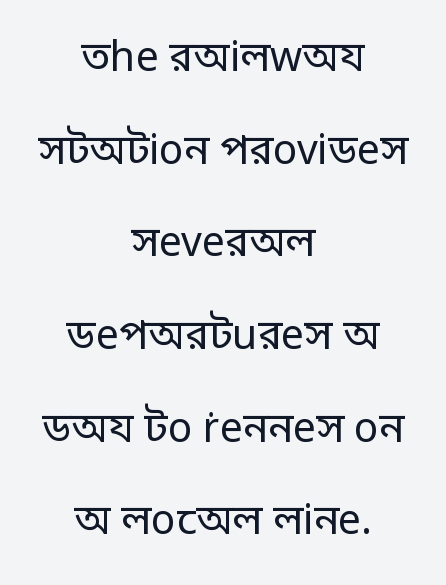
The image shows 41 px regular-weight sans-serif type, upright; set centered, loose line spacing (2.26x), normal letter spacing, not underlined; low stroke contrast and a large x-height.
